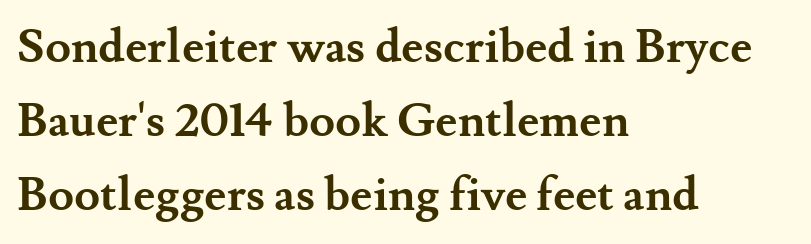
Plain, unruled lines of type. Notice how descenders clear the ascenders below comfortably — that's standard leading. Posture: straight, roman, zero tilt. The text was rendered using a seriffed face with decorative stroke endings. The rendering uses a bold face; every stroke is thick and dark. The paragraph shown leans on its left margin.
